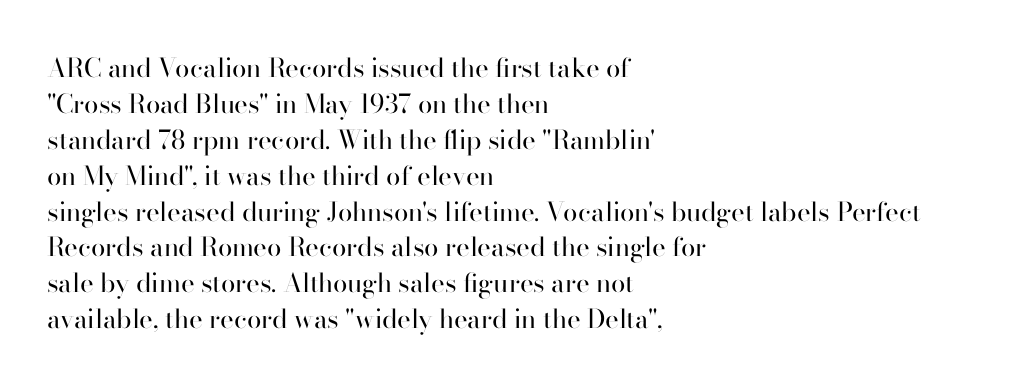
The characters are drawn with everyday or finer stroke widths. Line beginnings align vertically; line endings do not. Rule under the text: the space is simply empty. Words appear dense and cohesive because spacing is normal. Whoever set this chose a conventional vertical rhythm. Rendered with straight, roman letterforms.
